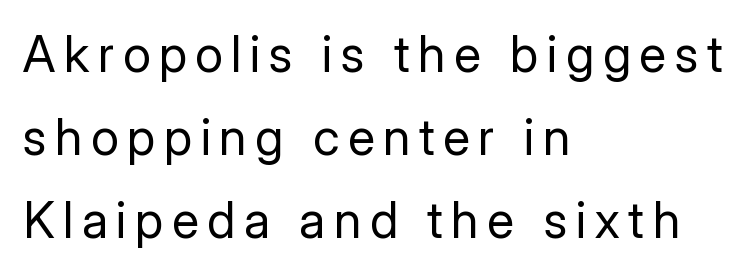
The letters stand upright; this is a roman face. The characters display no serif detailing; their extremities are plain. The lines are quadded left. Descender tails drop into unmarked territory.
